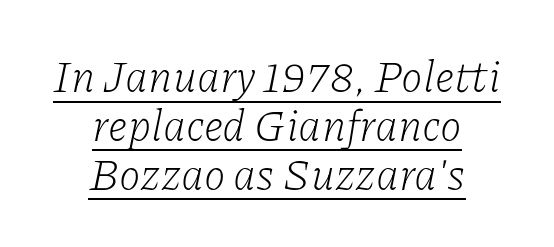
Compared with ordinary roman type, these characters are visibly tilted. The weight tops out at a normal text grade. Line spacing here is tight. Is this a sans? No — the strokes have serifs. Has an underline been added? It has.
